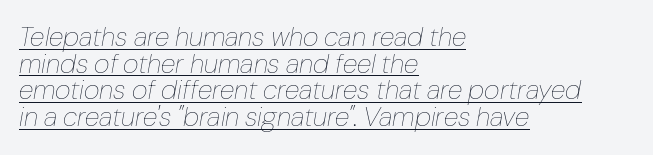
The image shows 27 px text type, italic (leaning right); set left-aligned, tight line spacing (0.99x), normal letter spacing, underlined.
